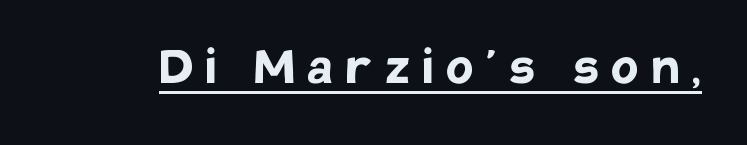
The characters look thick and weighty, a clear bold. Is the letter spacing exaggerated? Yes — the characters are pushed far apart. Unlike a traditional serif, this face leaves its strokes unadorned. Underline: present.
